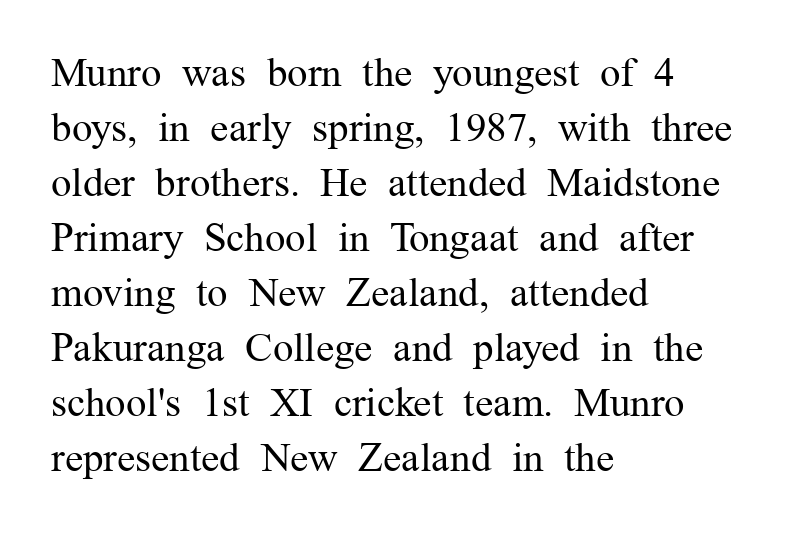
The image shows 41 px regular-weight serif type, upright; set left-aligned, normal line spacing (1.34x), normal letter spacing, not underlined; medium stroke contrast and a medium x-height.
